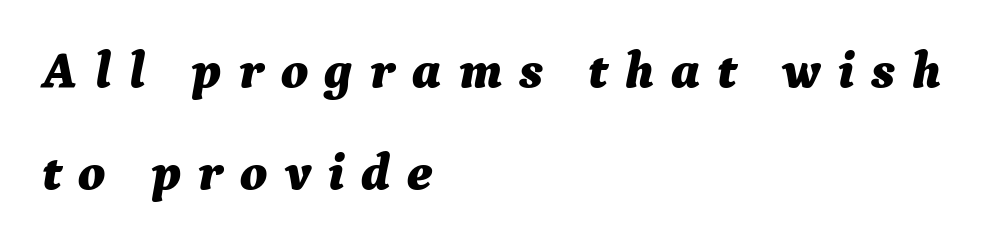
Quick note: underline off. Reading down the column, the eye jumps a long way to each next line. An italicized treatment has been applied to the whole sample. This sample has the flowing, uneven cadence of proportional lettering. This sample uses expanded letter spacing, leaving extra air between glyphs. You'd pick this weight for a headline — it's a proper bold.
